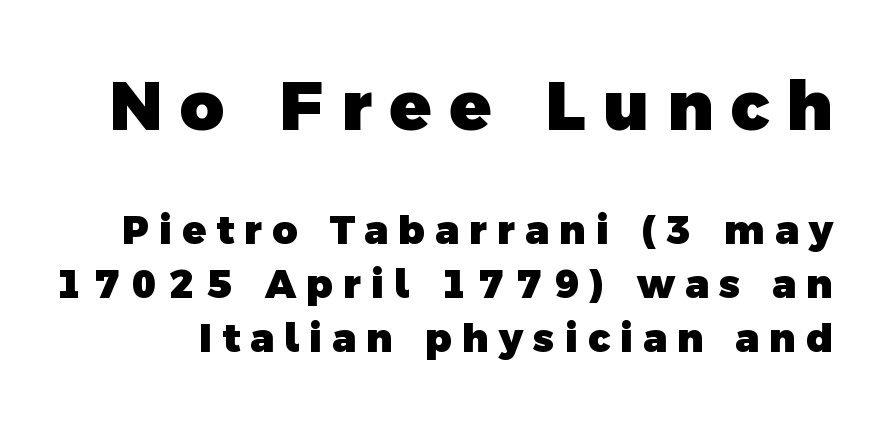
Q: Is the text bold? A: Yes.
Q: Is the typeface a serif or a sans-serif typeface? A: Sans-serif.
Q: Is the text underlined? A: No.
Q: Is the spacing between letters normal or unusually wide? A: Unusually wide.
Q: Is the spacing between lines tight, normal or loose? A: Normal.
Q: Which block of text is set in a larger size, the first (top) or the second (bottom)? A: The first (top) one.
Q: Width (condensed, normal, or wide)? A: Normal.
Q: x-height? A: Medium.
Q: Monospaced? A: No.
